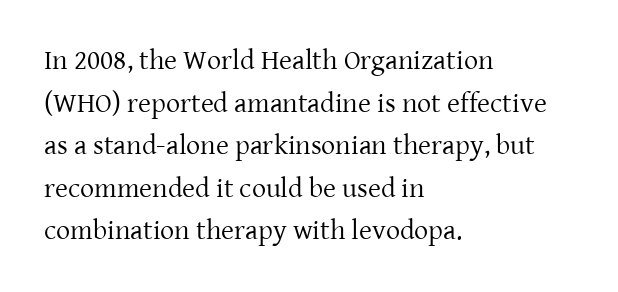
The image shows 28 px regular-weight serif type, upright; set left-aligned, normal line spacing (1.52x), normal letter spacing, not underlined; low stroke contrast and a medium x-height.
